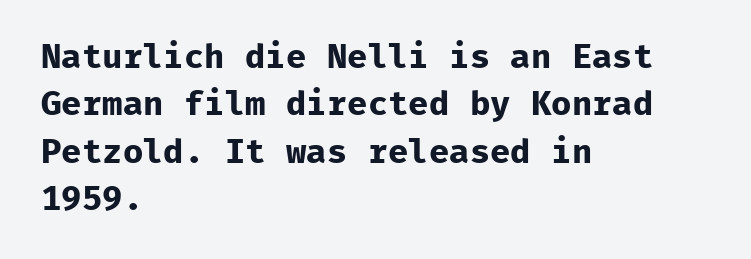
{"serif": "no", "italic": "no", "bold": "yes", "weight": "bold", "width": "normal", "stroke_contrast": "low", "x_height": "medium", "monospaced": "yes", "underline": "no", "align": "left", "line_spacing": "normal", "line_spacing_ratio": 1.39, "letter_spacing": "normal", "letter_spacing_em": 0.0, "glyph_px": 34}
